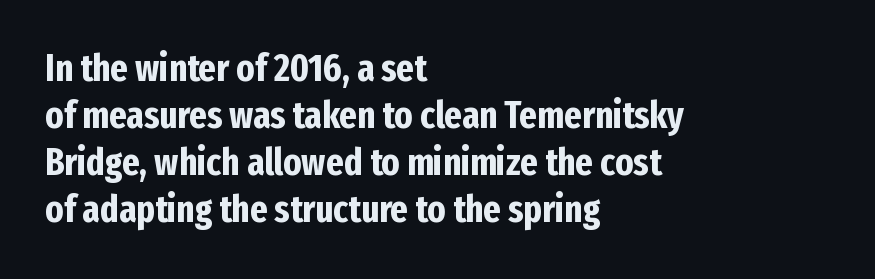
The image shows 38 px bold, condensed sans-serif type, upright; set left-aligned, line spacing 1.24x, normal letter spacing, not underlined; low stroke contrast and a medium x-height.
